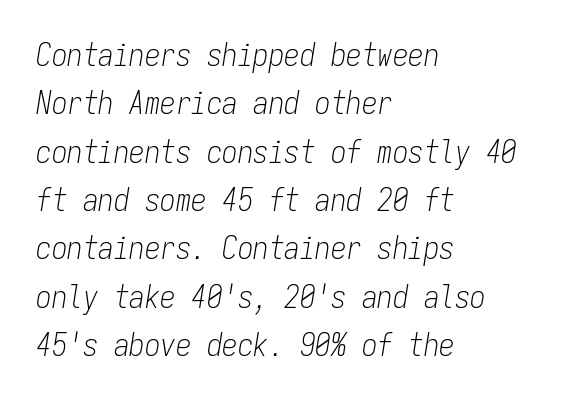
{"italic": "yes", "lean": "right", "slant_degrees": 9, "bold": "no", "weight": "light", "width": "condensed", "stroke_contrast": "low", "x_height": "medium", "monospaced": "yes", "underline": "no", "align": "left", "line_spacing": "normal", "line_spacing_ratio": 1.56, "letter_spacing": "normal", "letter_spacing_em": 0.0, "glyph_px": 31}
